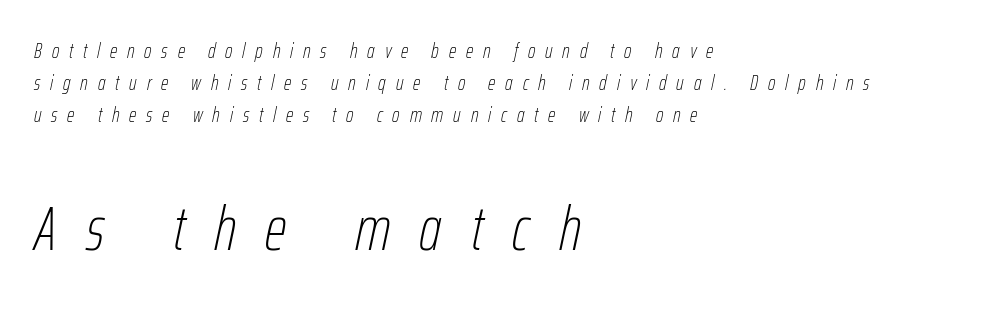
Typeset ragged right — the left edge is the straight one. Spacing verdict: proportional, widths tailored to each character. The letters are slanted; this is an italic face. In terms of leading, this rendering sits right in the middle.
